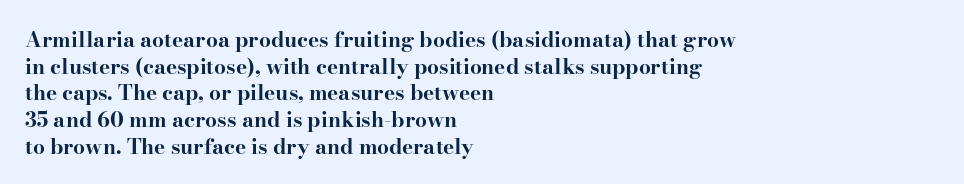
Q: Is the text bold? A: Yes.
Q: Is the text italic (slanted)? A: No, it is upright.
Q: Is the text underlined? A: No.
Q: How is the paragraph aligned? A: Left-aligned.
Q: Is the spacing between letters normal or unusually wide? A: Normal.
Q: Is the spacing between lines tight, normal or loose? A: Normal.
